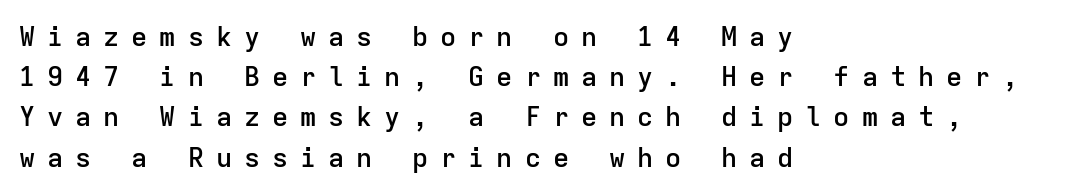
{"italic": "no", "bold": "semi", "underline": "no", "align": "left", "line_spacing": "normal", "line_spacing_ratio": 1.49, "letter_spacing": "wide", "letter_spacing_em": 0.44, "glyph_px": 27}
